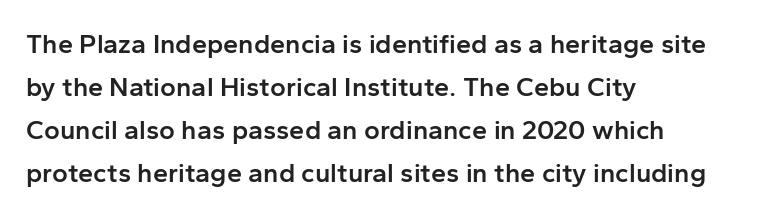
Decoration check: the copy has no underline. A classic flush-left, rag-right setting is used for this passage. Notice how descenders clear the ascenders below comfortably — that's standard leading. Tracking value appears to be zero — textbook default spacing.
